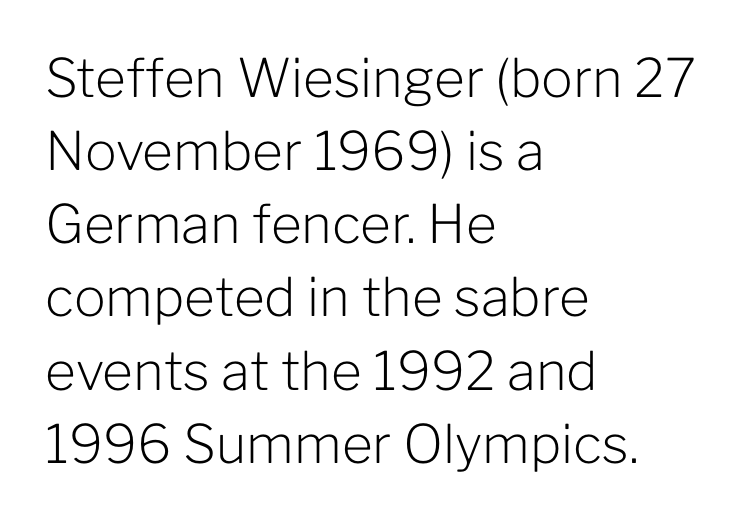
{"serif": "no", "italic": "no", "bold": "no", "weight": "light", "width": "normal", "stroke_contrast": "low", "x_height": "medium", "monospaced": "no", "underline": "no", "align": "left", "line_spacing": "normal", "line_spacing_ratio": 1.38, "letter_spacing": "normal", "letter_spacing_em": 0.0, "glyph_px": 53}
